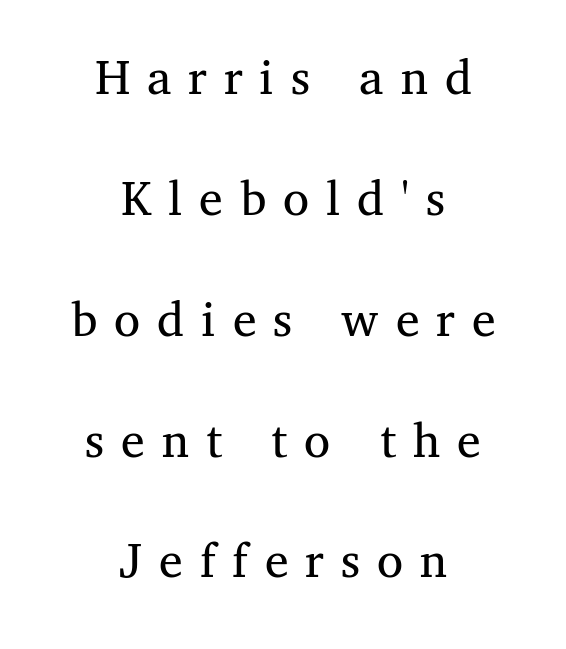
Q: Is the text bold? A: No.
Q: Is the text italic (slanted)? A: No, it is upright.
Q: Is the typeface a serif or a sans-serif typeface? A: Serif.
Q: Is the text underlined? A: No.
Q: How is the paragraph aligned? A: Centered.
Q: Is the spacing between letters normal or unusually wide? A: Unusually wide.
Q: Is the spacing between lines tight, normal or loose? A: Loose.
Q: Width (condensed, normal, or wide)? A: Normal.
Q: Stroke contrast? A: Medium.
Q: x-height? A: Medium.
Q: Monospaced? A: No.
